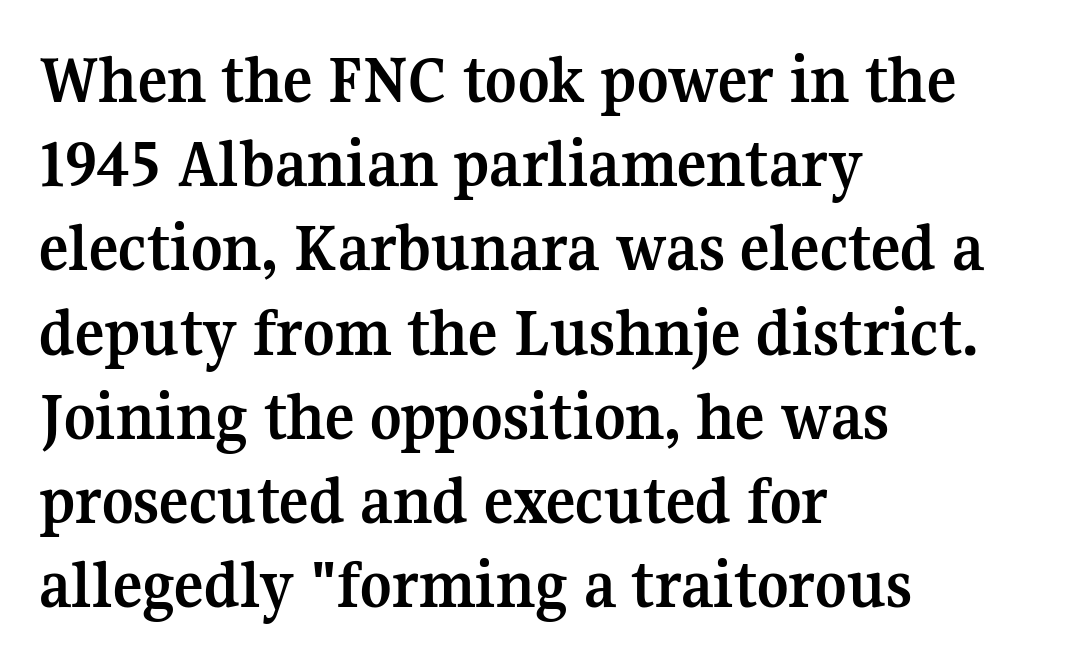
Q: Is the text bold? A: Yes.
Q: Is the text italic (slanted)? A: No, it is upright.
Q: Is the typeface a serif or a sans-serif typeface? A: Serif.
Q: Is the text underlined? A: No.
Q: How is the paragraph aligned? A: Left-aligned.
Q: Is the spacing between letters normal or unusually wide? A: Normal.
Q: Width (condensed, normal, or wide)? A: Normal.
Q: Stroke contrast? A: Medium.
Q: x-height? A: Medium.
Q: Monospaced? A: No.
